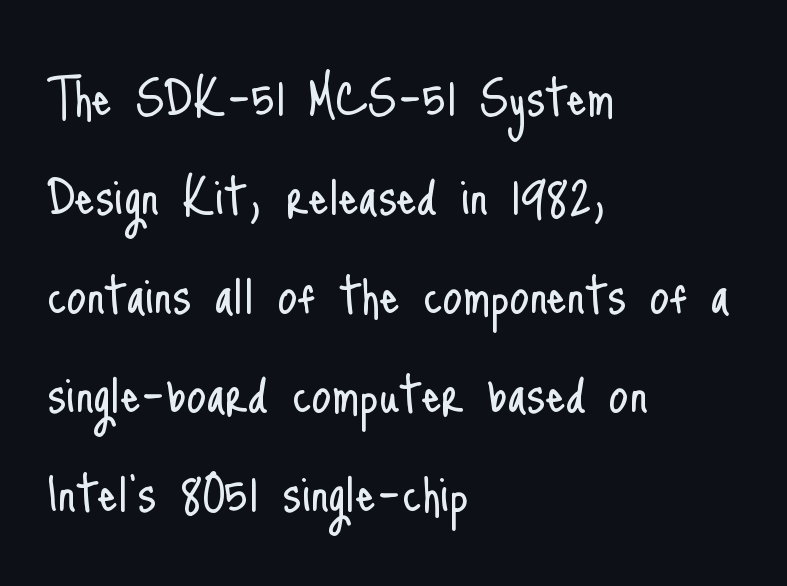
Interline gaps are of average width in this sample. Short note: letters normally spaced. Is this a sans? Yes — the strokes have no serifs. The letters stand straight up with perfectly vertical stems. Has an underline been added? It has not.
